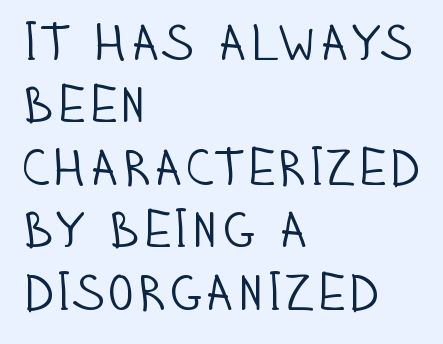
{"serif": "no", "italic": "no", "bold": "no", "weight": "light", "width": "condensed", "stroke_contrast": "low", "x_height": "large", "monospaced": "no", "underline": "no", "align": "left", "line_spacing_ratio": 1.2, "letter_spacing": "normal", "letter_spacing_em": 0.0, "glyph_px": 52}
